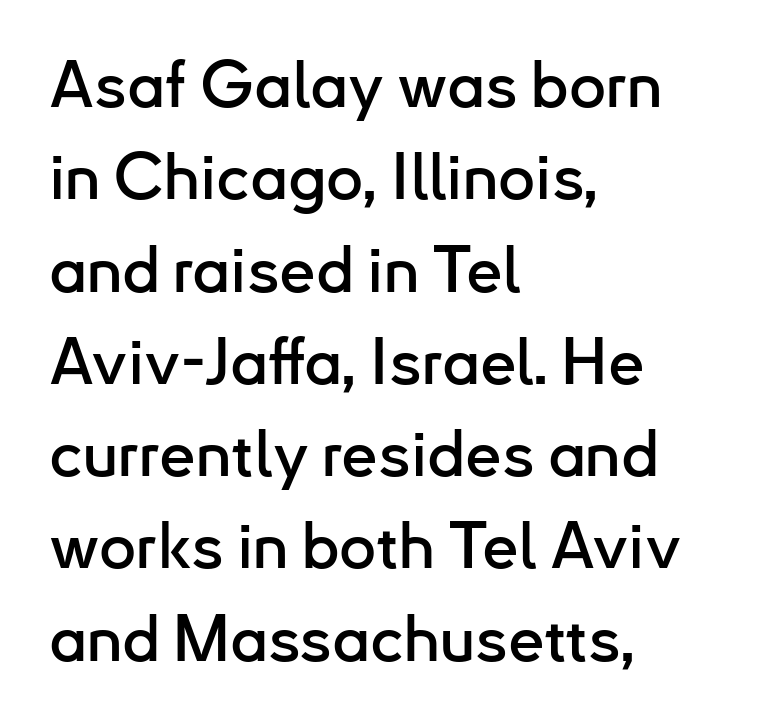
Each row of text sits above clean, open space. Think of a printed novel: that variable character pitch is what you see here. This rendering leaves character spacing at its baseline value. Nope, not italic — everything's standing straight. Regarding leading, the lines here are spaced in the standard way.
